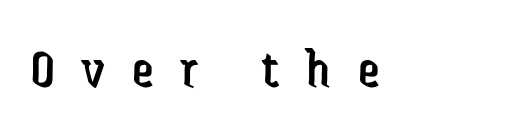
{"serif": "no", "italic": "no", "bold": "no", "weight": "regular", "width": "condensed", "stroke_contrast": "low", "x_height": "medium", "monospaced": "no", "underline": "no", "letter_spacing": "wide", "letter_spacing_em": 0.5, "glyph_px": 55}
